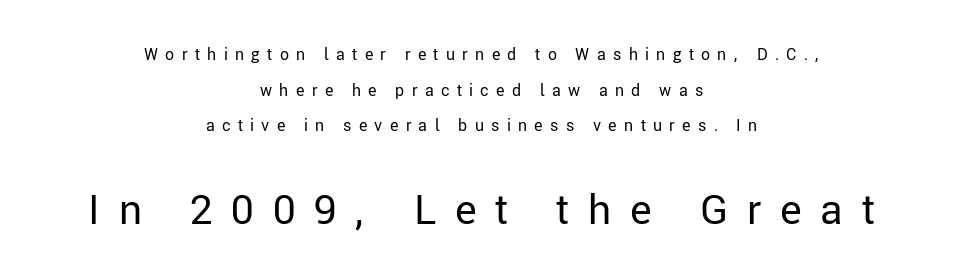
Q: Is the text bold? A: No.
Q: Is the text italic (slanted)? A: No, it is upright.
Q: Is the typeface a serif or a sans-serif typeface? A: Sans-serif.
Q: Is the text underlined? A: No.
Q: How is the paragraph aligned? A: Centered.
Q: Is the spacing between letters normal or unusually wide? A: Unusually wide.
Q: Is the spacing between lines tight, normal or loose? A: Loose.
Q: Which block of text is set in a larger size, the first (top) or the second (bottom)? A: The second (bottom) one.
Q: Width (condensed, normal, or wide)? A: Normal.
Q: Stroke contrast? A: Low.
Q: x-height? A: Medium.
Q: Monospaced? A: No.
